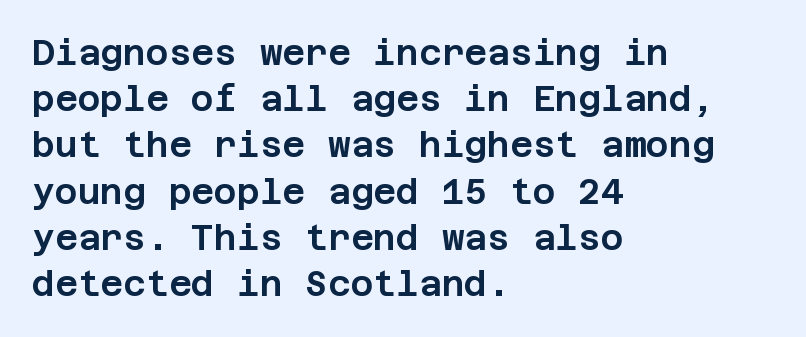
{"serif": "no", "italic": "no", "width": "normal", "stroke_contrast": "low", "x_height": "large", "underline": "no", "align": "left", "line_spacing": "normal", "line_spacing_ratio": 1.32, "letter_spacing": "normal", "letter_spacing_em": 0.0, "glyph_px": 35}
